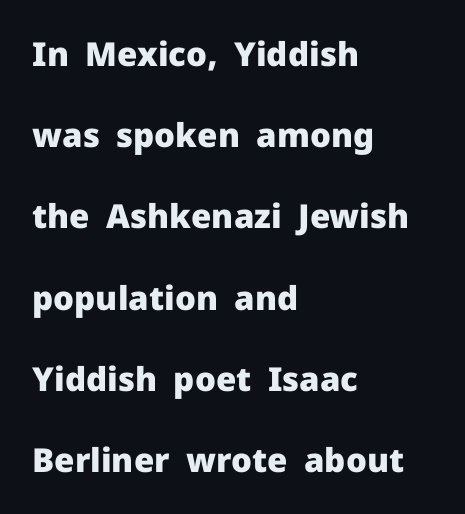
Descenders are the only things crossing below the line. These lines were composed using upright roman letters. These lines carry a lot of weight — the face is fully bold. Unlike a traditional serif, this face leaves its strokes unadorned. These lines are rendered in a variable-pitch font.
